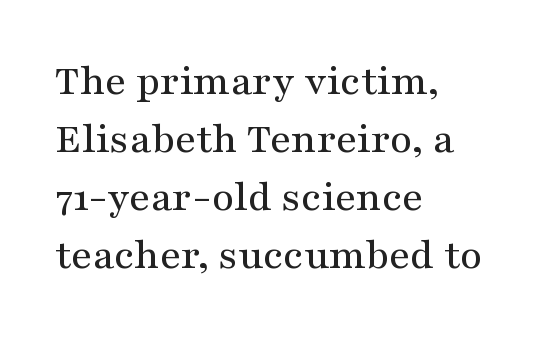
This rendering features lettering with no underline. Look at the tracking — it's just the regular setting, nothing added. Layout note: lines flush left. The face used here is proportionally spaced, like ordinary book or web type. A typesetter would label this face a serif. Honestly, the row spacing looks completely unremarkable.
